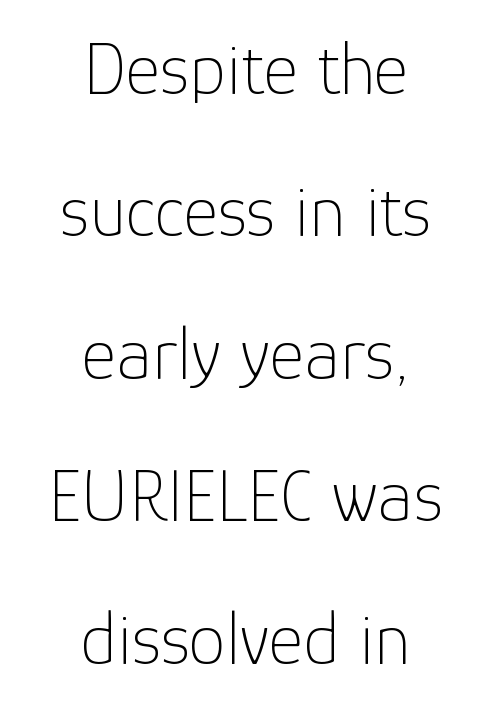
Stems and bowls with no extra thickness — not bold. The passage shown is not underscored anywhere. Reading down the block, each line starts at a different indent, mirrored at its end. There is no visible air inserted between adjacent glyphs. The passage shown is typed in a proportional face where columns would drift.
